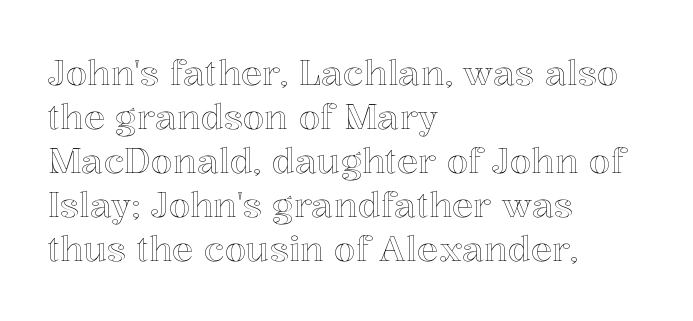
{"italic": "no", "width": "normal", "x_height": "medium", "monospaced": "no", "underline": "no", "align": "left", "line_spacing": "normal", "line_spacing_ratio": 1.26, "letter_spacing": "normal", "letter_spacing_em": 0.0, "glyph_px": 35}
